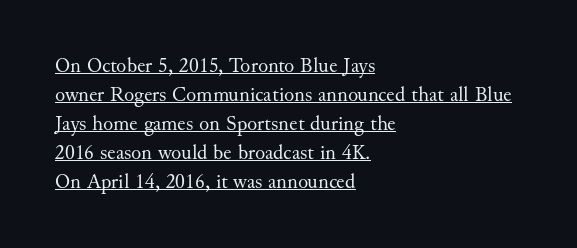
{"italic": "no", "bold": "no", "underline": "yes", "align": "left", "line_spacing": "normal", "line_spacing_ratio": 1.38, "letter_spacing": "normal", "letter_spacing_em": 0.0, "glyph_px": 21}
